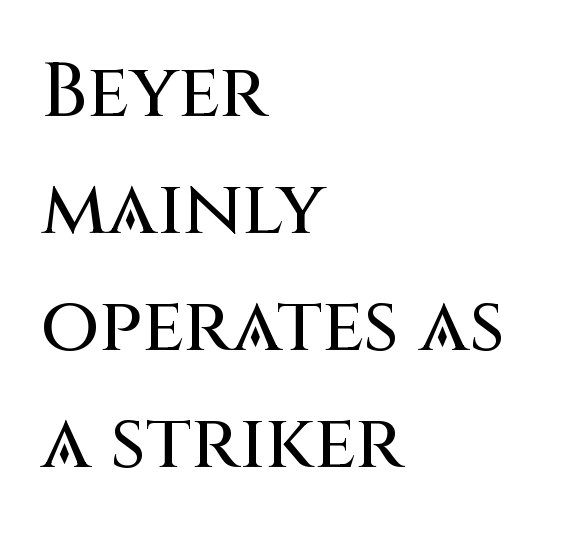
Here the designer chose a conventional face with non-uniform glyph widths. You can tell it's not italic because the verticals are truly vertical. The gap between lines stays unmarked. The lines sit at an ordinary, default distance from one another. Does the type have serifs? No, each stem ends abruptly.
